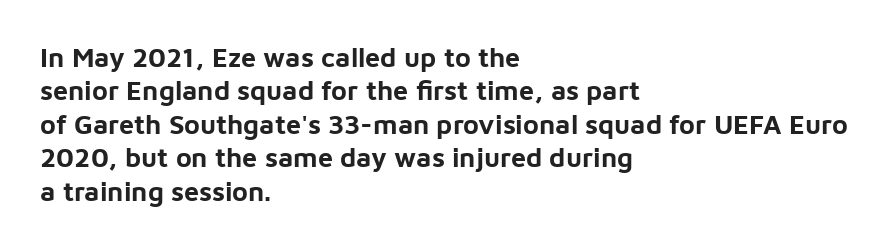
Q: Is the text bold? A: Yes.
Q: Is the text italic (slanted)? A: No, it is upright.
Q: Is the text underlined? A: No.
Q: How is the paragraph aligned? A: Left-aligned.
Q: Is the spacing between letters normal or unusually wide? A: Normal.
